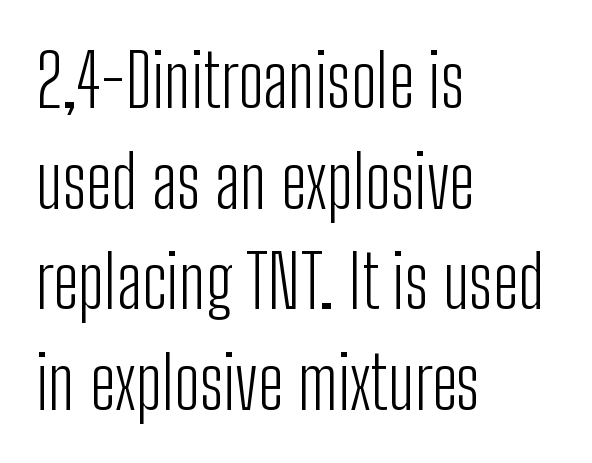
Horizontal alignment here is leftward, the default for most running prose. Weight class: somewhere from thin through regular. Inter-character spacing is left at the font's built-in metrics. This rendering employs a face without finishing strokes, i.e., a sans-serif. Posture: straight, roman, zero tilt. Letters rest on an invisible, unmarked baseline.
